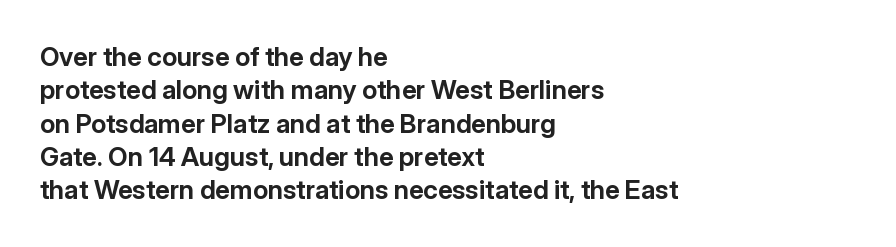
{"italic": "no", "bold": "yes", "underline": "no", "align": "left", "line_spacing": "normal", "line_spacing_ratio": 1.28, "letter_spacing": "normal", "letter_spacing_em": 0.0, "glyph_px": 26}
